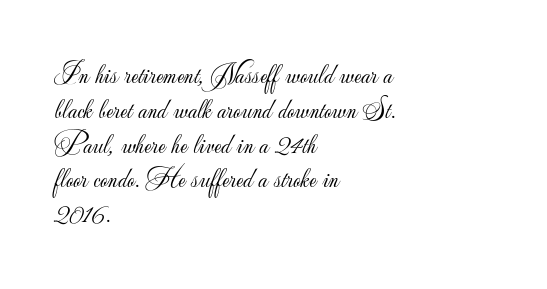
{"serif": "no", "bold": "no", "weight": "light", "width": "normal", "stroke_contrast": "low", "x_height": "small", "monospaced": "no", "underline": "no", "align": "left", "line_spacing_ratio": 1.2, "letter_spacing": "normal", "letter_spacing_em": 0.0, "glyph_px": 29}
